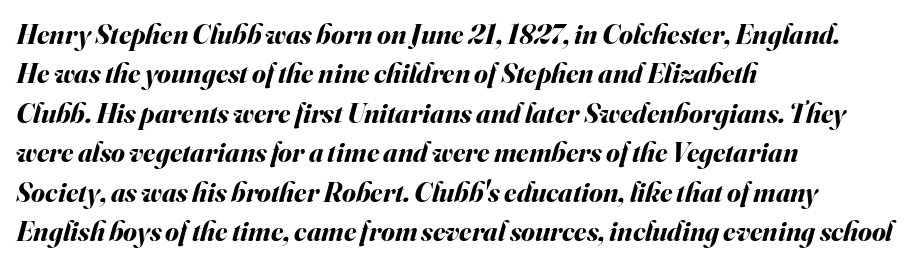
You could not count columns in this text — the font is proportionally spaced. Whoever set this chose a conventional vertical rhythm. The passage shown leans; its letterforms are oblique. Short and long lines alike share a common starting point at left. Pretty heavy lettering here — definitely bold.
